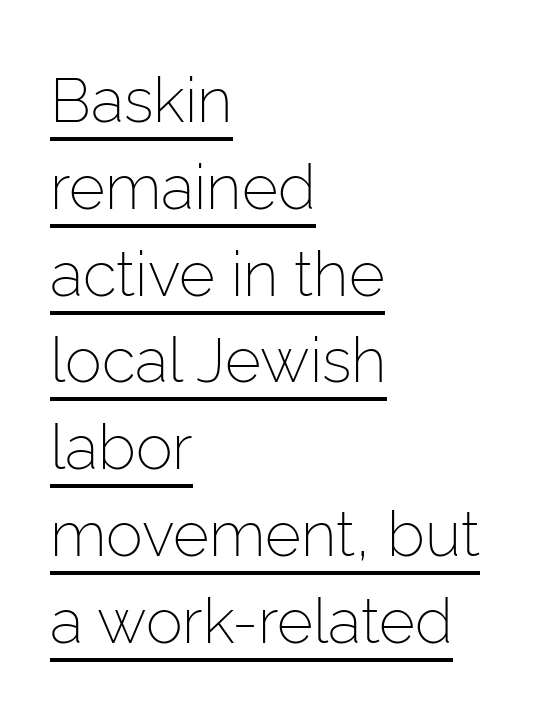
{"serif": "no", "italic": "no", "bold": "no", "weight": "light", "width": "normal", "stroke_contrast": "low", "x_height": "medium", "monospaced": "no", "underline": "yes", "align": "left", "line_spacing": "normal", "line_spacing_ratio": 1.4, "letter_spacing": "normal", "letter_spacing_em": 0.0, "glyph_px": 62}
